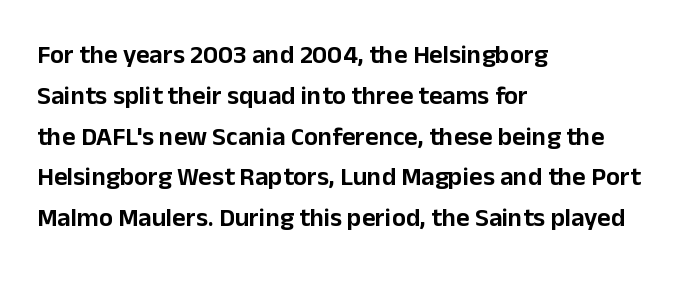
{"italic": "no", "underline": "no", "align": "left", "line_spacing": "normal", "line_spacing_ratio": 1.57, "letter_spacing": "normal", "letter_spacing_em": 0.0, "glyph_px": 26}
